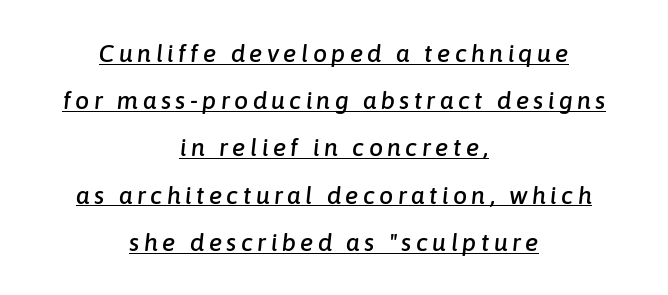
{"italic": "yes", "lean": "right", "slant_degrees": 6, "underline": "yes", "align": "center", "line_spacing_ratio": 1.89, "glyph_px": 25}
